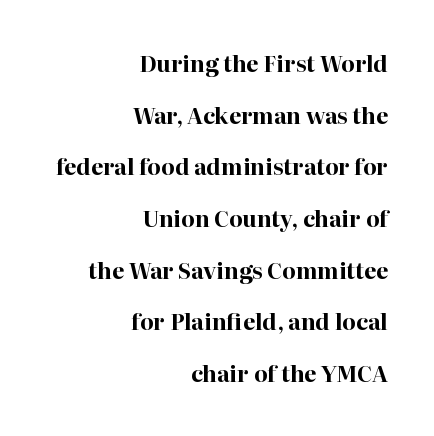
The image shows 22 px bold type, upright; set right-aligned, loose line spacing (2.35x), normal letter spacing, not underlined.
